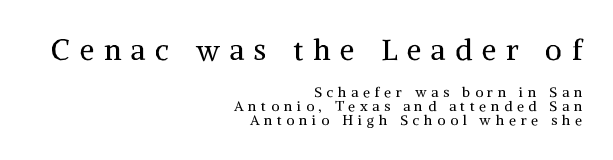
{"serif": "yes", "italic": "no", "bold": "no", "weight": "regular", "width": "normal", "stroke_contrast": "medium", "x_height": "medium", "monospaced": "no", "underline": "no", "align": "right", "line_spacing": "tight", "line_spacing_ratio": 0.99, "letter_spacing": "wide", "letter_spacing_em": 0.34, "larger_block": "first", "size_ratio": 2.07, "glyph_px": 29}
